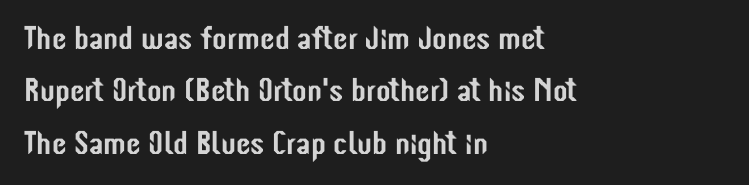
The image shows 33 px condensed sans-serif type, upright; set left-aligned, normal line spacing (1.59x), normal letter spacing, not underlined; low stroke contrast and a medium x-height.
